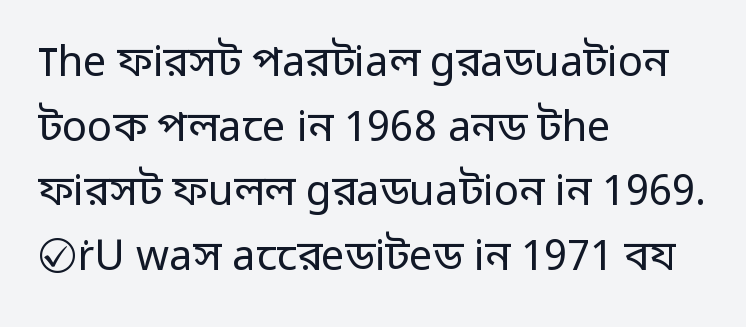
{"serif": "no", "italic": "no", "bold": "no", "weight": "regular", "width": "normal", "stroke_contrast": "low", "x_height": "medium", "monospaced": "no", "underline": "no", "align": "left", "line_spacing": "normal", "line_spacing_ratio": 1.54, "letter_spacing": "normal", "letter_spacing_em": 0.0, "glyph_px": 42}
